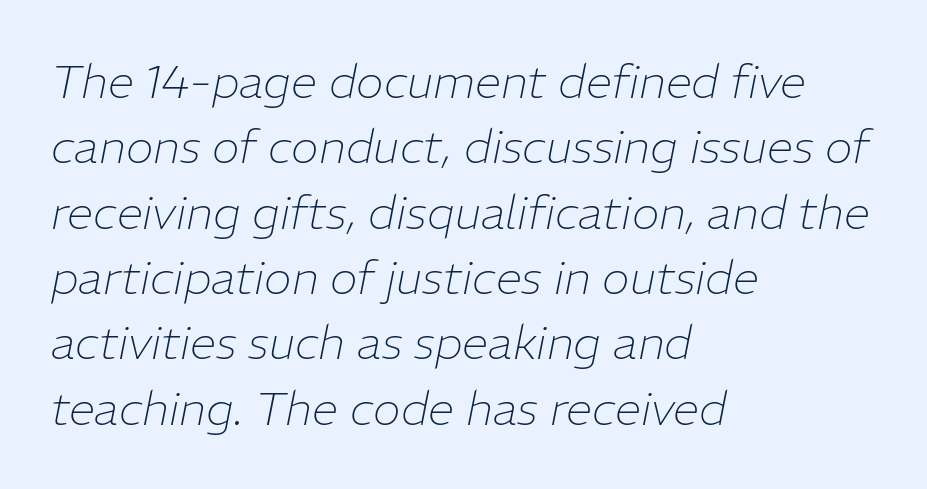
The image shows 47 px thin type, italic (leaning right); set left-aligned, normal line spacing (1.39x), normal letter spacing, not underlined; low stroke contrast and a medium x-height.
